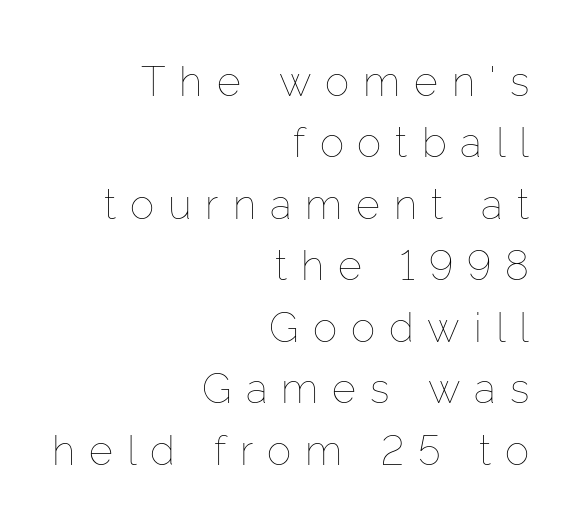
The image shows 41 px thin type, upright; set right-aligned, normal line spacing (1.5x), unusually wide letter spacing (+0.34 em), not underlined; low stroke contrast and a medium x-height.
